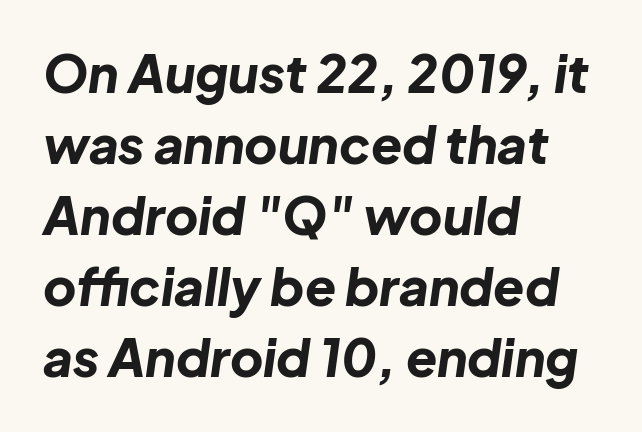
The image shows 51 px bold type, italic (leaning right); set left-aligned, normal line spacing (1.39x), normal letter spacing, not underlined; low stroke contrast and a medium x-height.
